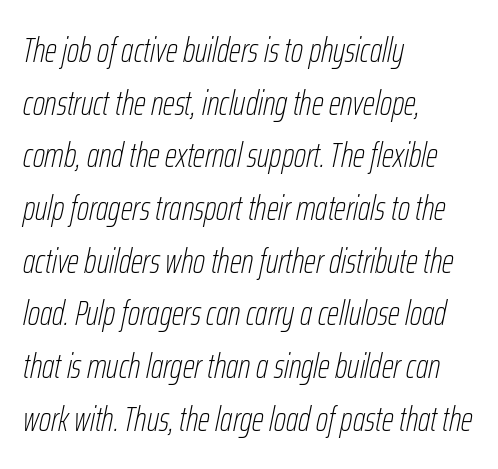
{"italic": "yes", "lean": "right", "slant_degrees": 12, "bold": "no", "weight": "thin", "width": "condensed", "stroke_contrast": "low", "x_height": "medium", "monospaced": "no", "underline": "no", "align": "left", "line_spacing": "normal", "line_spacing_ratio": 1.55, "letter_spacing": "normal", "letter_spacing_em": 0.0, "glyph_px": 34}
